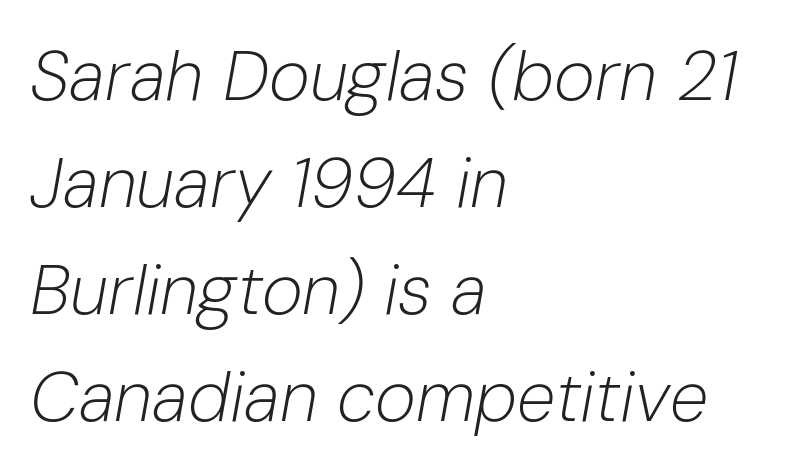
Q: Is the text bold? A: No.
Q: Is the text italic (slanted)? A: Yes, it leans right by about 10 degrees.
Q: Is the text underlined? A: No.
Q: How is the paragraph aligned? A: Left-aligned.
Q: Is the spacing between letters normal or unusually wide? A: Normal.
Q: Is the spacing between lines tight, normal or loose? A: Normal.
Q: Width (condensed, normal, or wide)? A: Normal.
Q: Stroke contrast? A: Low.
Q: x-height? A: Medium.
Q: Monospaced? A: No.
